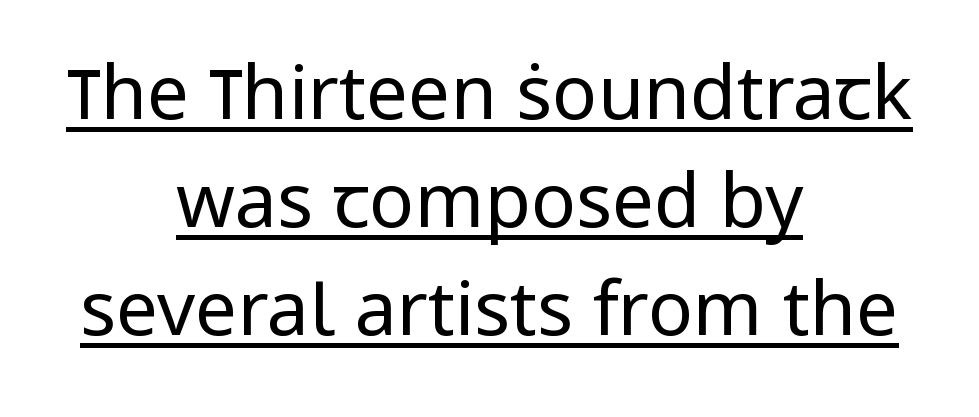
A quiet, ordinary-to-light weight characterises the typeface. Does the leading feel generous? No, just average. Layout note: lines centered. Rendered with straight, roman letterforms. The text was rendered using a sans face with plain stroke endings.
